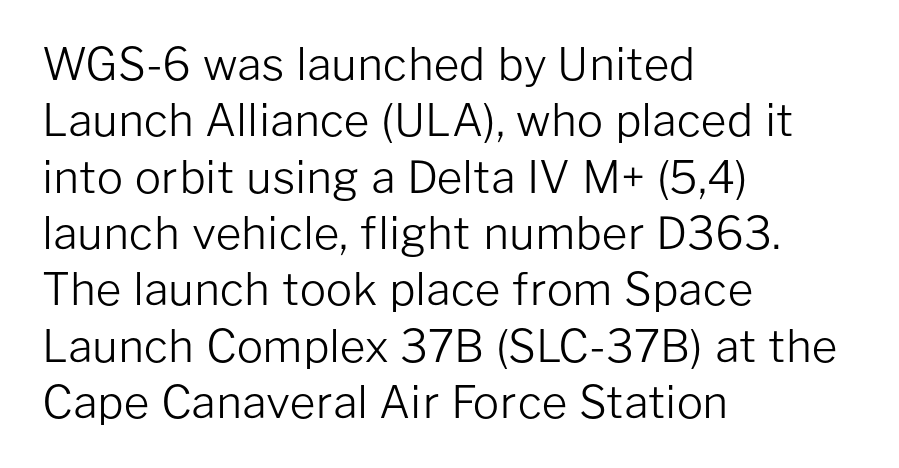
{"serif": "no", "italic": "no", "bold": "no", "weight": "light", "width": "normal", "stroke_contrast": "low", "x_height": "medium", "monospaced": "no", "underline": "no", "align": "left", "line_spacing": "normal", "line_spacing_ratio": 1.28, "letter_spacing": "normal", "letter_spacing_em": 0.0, "glyph_px": 44}
